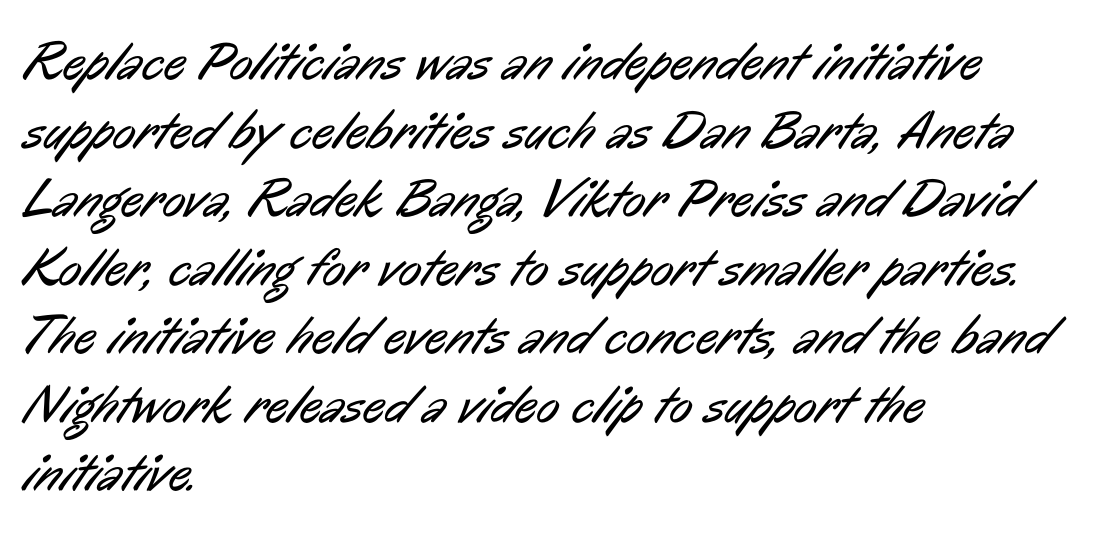
{"serif": "no", "bold": "no", "weight": "regular", "width": "condensed", "stroke_contrast": "low", "x_height": "medium", "monospaced": "no", "underline": "no", "align": "left", "line_spacing": "normal", "line_spacing_ratio": 1.27, "letter_spacing": "normal", "letter_spacing_em": 0.0, "glyph_px": 54}
